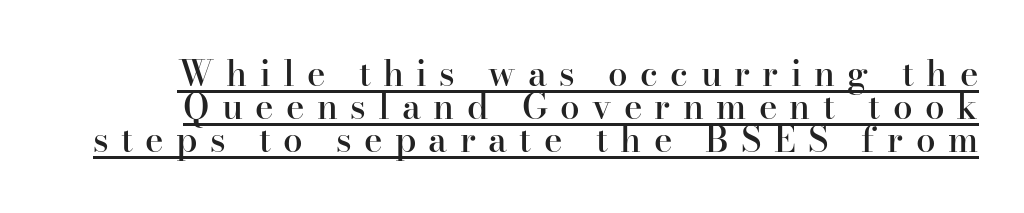
Q: Is the text bold? A: Semi-bold.
Q: Is the text italic (slanted)? A: No, it is upright.
Q: Is the typeface a serif or a sans-serif typeface? A: Serif.
Q: Is the text underlined? A: Yes.
Q: Is the spacing between letters normal or unusually wide? A: Unusually wide.
Q: Is the spacing between lines tight, normal or loose? A: Tight.
Q: Width (condensed, normal, or wide)? A: Normal.
Q: Stroke contrast? A: High.
Q: x-height? A: Small.
Q: Monospaced? A: No.
